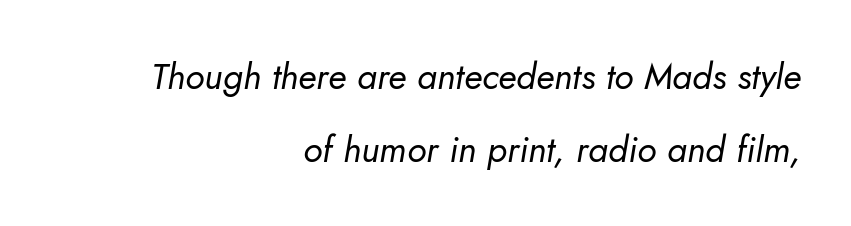
The image shows 36 px regular-weight type, italic (leaning right); set right-aligned, loose line spacing (2.02x), normal letter spacing, not underlined; low stroke contrast and a small x-height.
